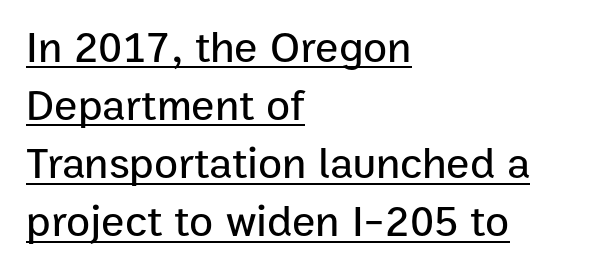
{"serif": "no", "italic": "no", "width": "normal", "stroke_contrast": "low", "x_height": "medium", "monospaced": "no", "underline": "yes", "align": "left", "line_spacing": "normal", "line_spacing_ratio": 1.32, "letter_spacing": "normal", "letter_spacing_em": 0.0, "glyph_px": 44}
